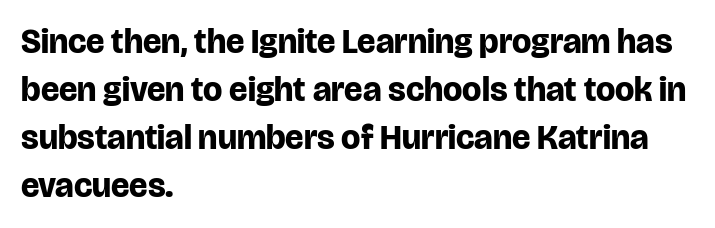
Look at the stroke-to-counter ratio: heavy, a bold. Note the varied advance widths — an 'i' is clearly narrower than an 'm'. Posture: straight, roman, zero tilt. Teacher's note: observe the even left margin — that is flush-left alignment.
